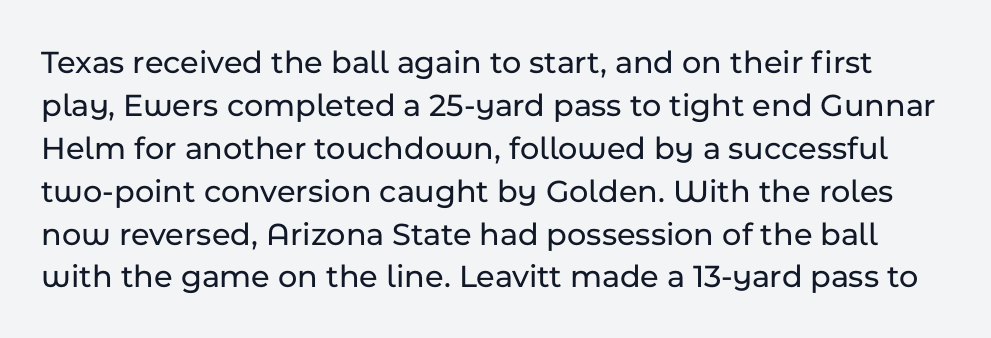
{"serif": "no", "italic": "no", "width": "normal", "stroke_contrast": "low", "x_height": "medium", "monospaced": "no", "underline": "no", "line_spacing": "normal", "line_spacing_ratio": 1.3, "letter_spacing": "normal", "letter_spacing_em": 0.0, "glyph_px": 33}
